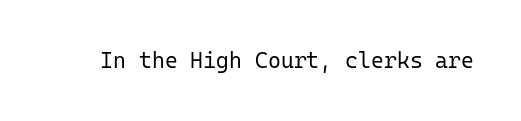
{"italic": "no", "bold": "no", "underline": "no", "letter_spacing": "normal", "letter_spacing_em": 0.0, "glyph_px": 22}
